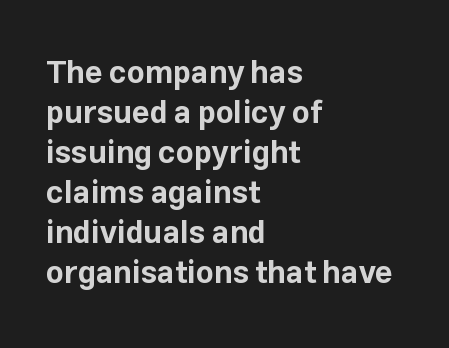
The image shows 31 px bold sans-serif type, upright; set left-aligned, normal line spacing (1.29x), normal letter spacing, not underlined; low stroke contrast and a medium x-height.
